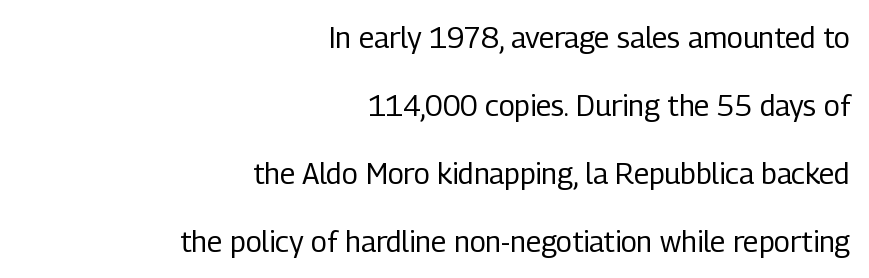
Check where the strokes stop: nothing finishes them off — pure sans. Is there much room between lines? Yes — plenty of vertical air separates them. No extra ink here — the face is not bold. Visually the block forms a straight wall on the right and a jagged coastline on the left. The space directly below the letters is spotless.
